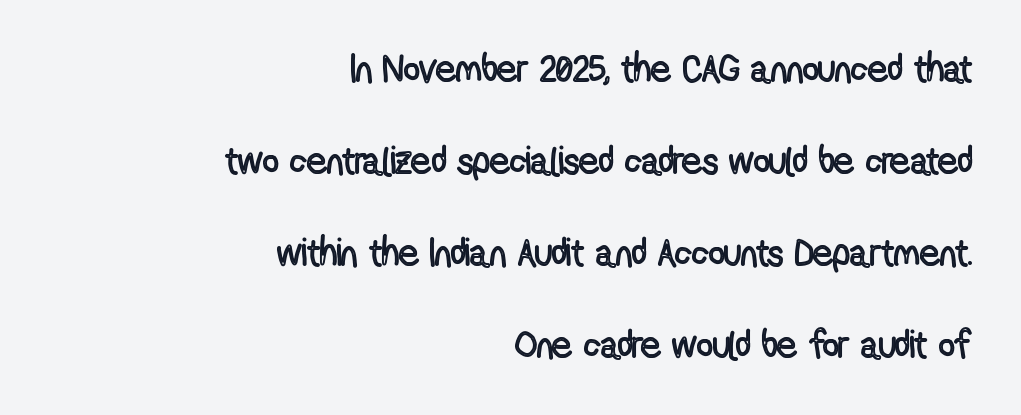
The gaps between neighbouring characters are ordinary and unremarkable. The font's upright variant was chosen for this text. Visually the block forms a straight wall on the right and a jagged coastline on the left. Nobody drew a line under any word here. Each letter keeps its own natural width here, so spacing adapts to shape.
